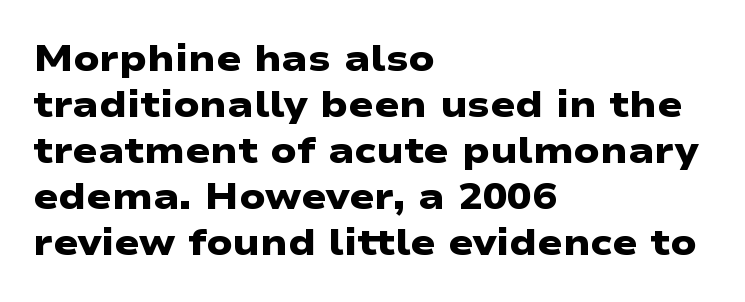
{"serif": "no", "bold": "yes", "weight": "heavy", "width": "wide", "stroke_contrast": "low", "x_height": "medium", "monospaced": "no", "underline": "no", "align": "left", "line_spacing_ratio": 1.24, "letter_spacing": "normal", "letter_spacing_em": 0.0, "glyph_px": 37}
